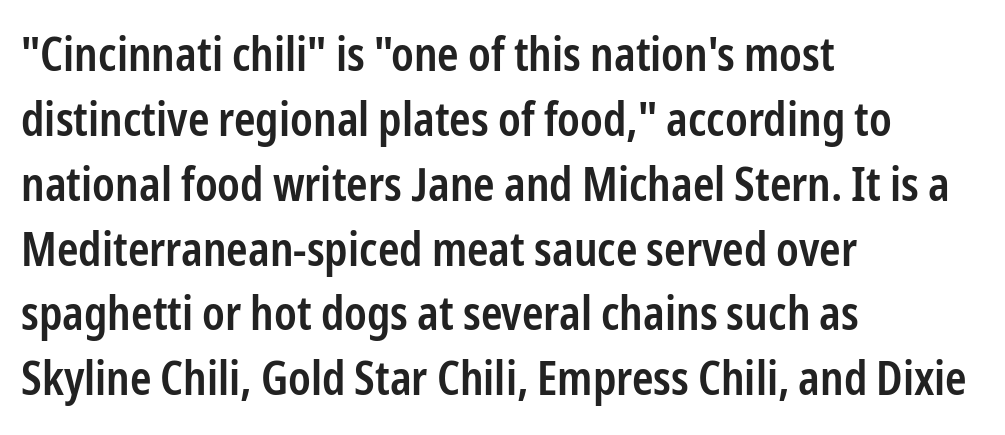
The image shows 46 px semibold, condensed sans-serif type, upright; set left-aligned, normal line spacing (1.41x), normal letter spacing, not underlined; low stroke contrast and a medium x-height.
